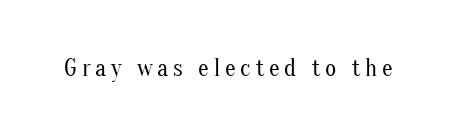
Q: Is the text bold? A: No.
Q: Is the text italic (slanted)? A: No, it is upright.
Q: Is the text underlined? A: No.
Q: Is the spacing between letters normal or unusually wide? A: Unusually wide.
